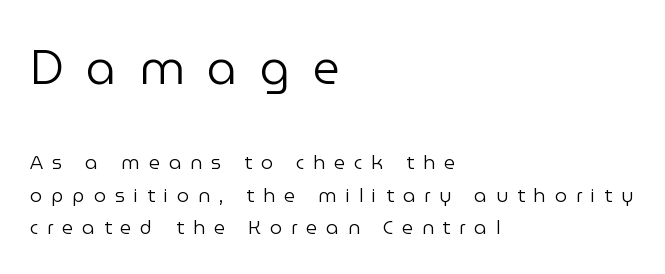
The image shows 47 px regular-weight sans-serif type, upright; set left-aligned, normal line spacing (1.7x), unusually wide letter spacing (+0.48 em), not underlined; the first (top) block is 2.47x larger; low stroke contrast and a medium x-height.
